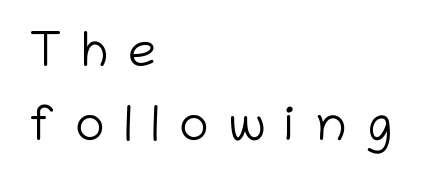
Rendered with straight, roman letterforms. Stems and bowls with no extra thickness — not bold. Check under the words: just untouched page. Leading matches the norm, producing a regular column. Each letter keeps its own natural width here, so spacing adapts to shape.
